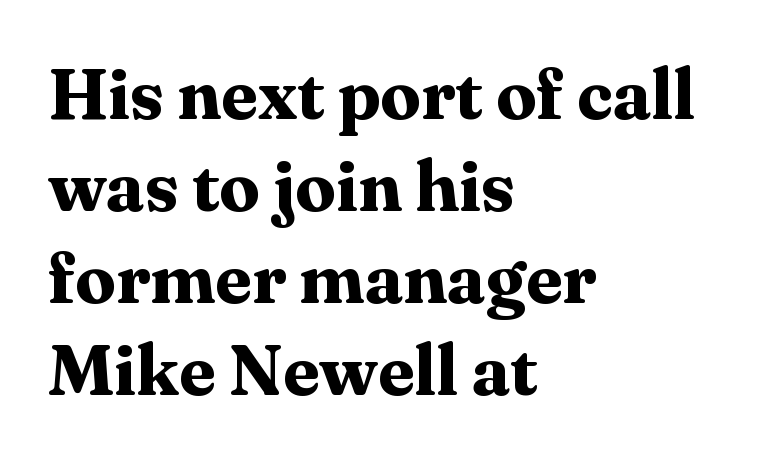
Q: Is the text bold? A: Yes.
Q: Is the text italic (slanted)? A: No, it is upright.
Q: Is the typeface a serif or a sans-serif typeface? A: Serif.
Q: Is the text underlined? A: No.
Q: How is the paragraph aligned? A: Left-aligned.
Q: Is the spacing between letters normal or unusually wide? A: Normal.
Q: Is the spacing between lines tight, normal or loose? A: Normal.
Q: Width (condensed, normal, or wide)? A: Normal.
Q: Stroke contrast? A: Medium.
Q: x-height? A: Medium.
Q: Monospaced? A: No.
